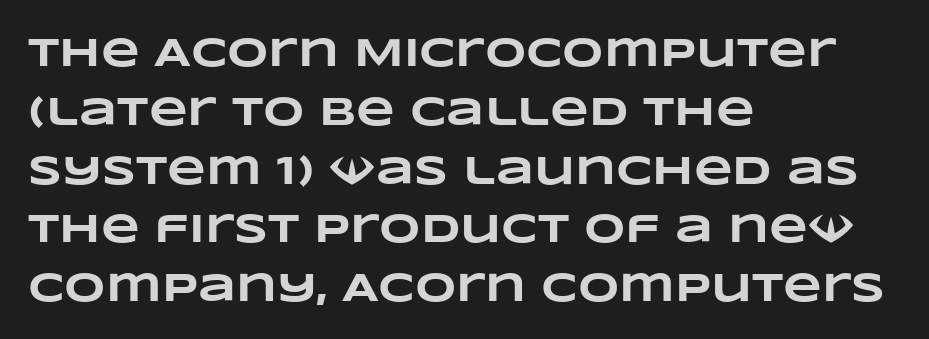
The image shows 40 px heavy, wide type; set left-aligned, normal line spacing (1.47x), normal letter spacing, not underlined; low stroke contrast and a large x-height.
